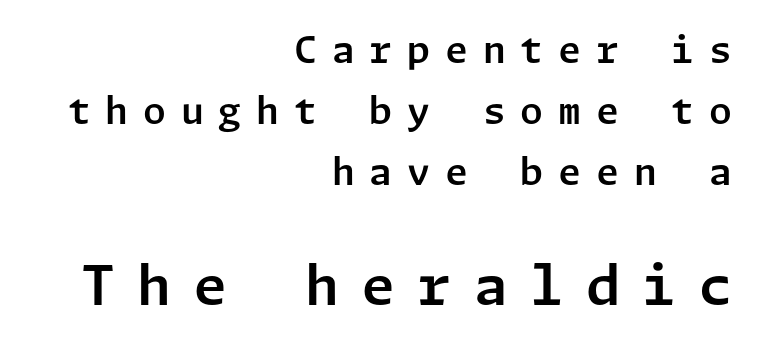
Q: Is the text italic (slanted)? A: No, it is upright.
Q: Is the typeface a serif or a sans-serif typeface? A: Sans-serif.
Q: Is the text underlined? A: No.
Q: How is the paragraph aligned? A: Right-aligned.
Q: Is the spacing between letters normal or unusually wide? A: Unusually wide.
Q: Is the spacing between lines tight, normal or loose? A: Normal.
Q: Which block of text is set in a larger size, the first (top) or the second (bottom)? A: The second (bottom) one.
Q: Width (condensed, normal, or wide)? A: Normal.
Q: Stroke contrast? A: Low.
Q: x-height? A: Medium.
